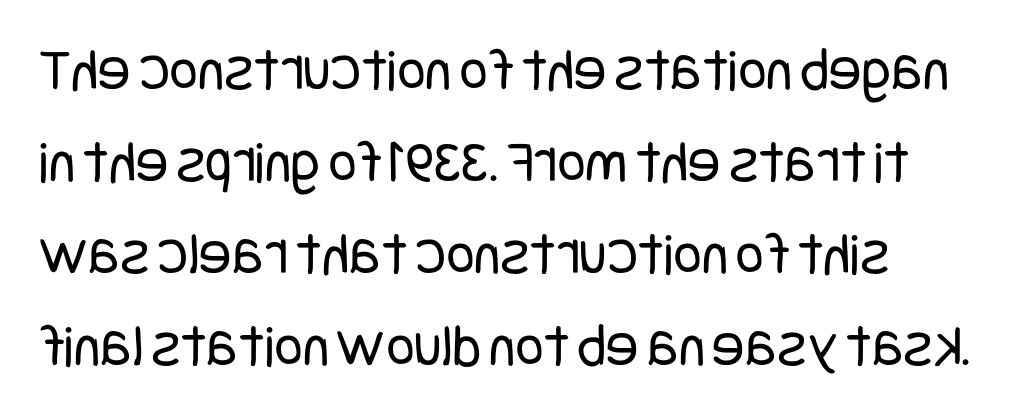
Think standard paragraph weight, or any step lighter than that. A normal amount of white space separates one row of letters from the next. In terms of posture, this sample is upright. Decoration check: the copy has no underline.
